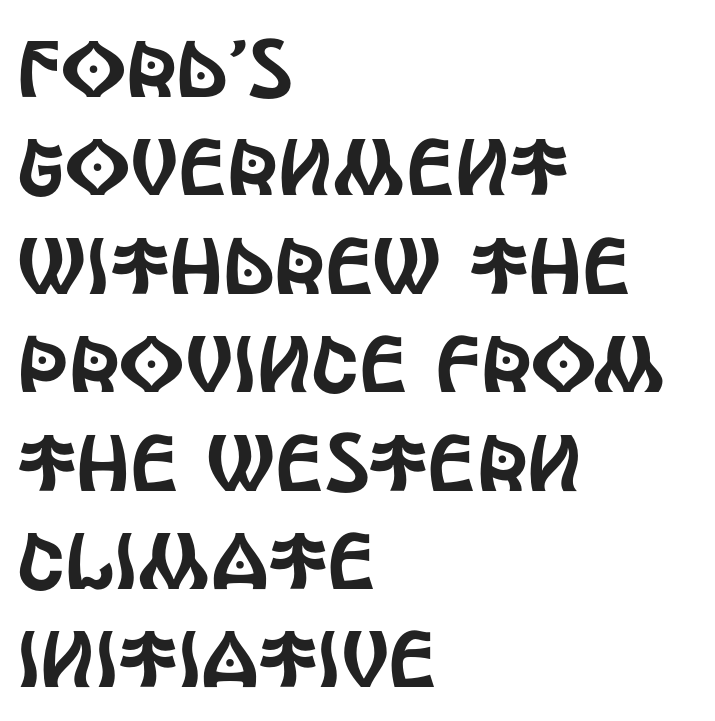
Does extra space separate the letters? No, they use regular spacing. A roman cut, with each character standing at attention. This is sans-serif lettering, the kind often seen on screens and signage. Left-aligned paragraph, ragged on the right. The area under the type is left untouched. This sample has the flowing, uneven cadence of proportional lettering.
